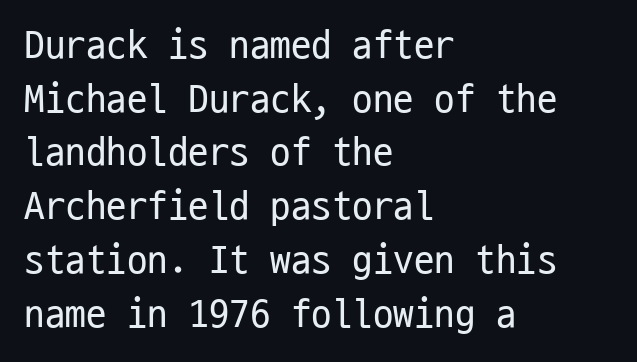
Q: Is the text bold? A: No.
Q: Is the text italic (slanted)? A: No, it is upright.
Q: Is the typeface a serif or a sans-serif typeface? A: Sans-serif.
Q: Is the text underlined? A: No.
Q: How is the paragraph aligned? A: Left-aligned.
Q: Is the spacing between letters normal or unusually wide? A: Normal.
Q: Is the spacing between lines tight, normal or loose? A: Normal.
Q: Width (condensed, normal, or wide)? A: Condensed.
Q: Stroke contrast? A: Low.
Q: x-height? A: Medium.
Q: Monospaced? A: Yes.
